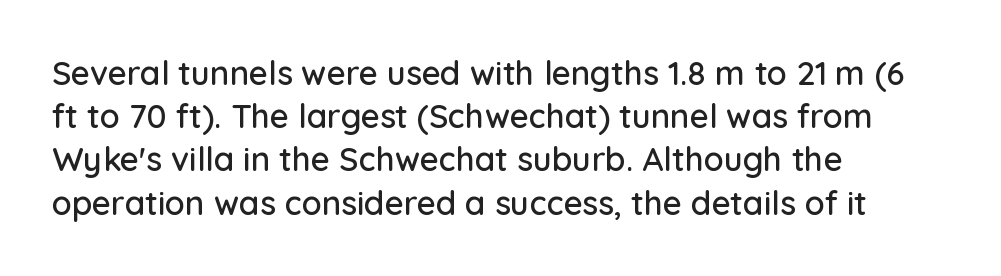
The image shows 33 px sans-serif type, upright; set left-aligned, normal line spacing (1.31x), normal letter spacing, not underlined; low stroke contrast and a medium x-height.
